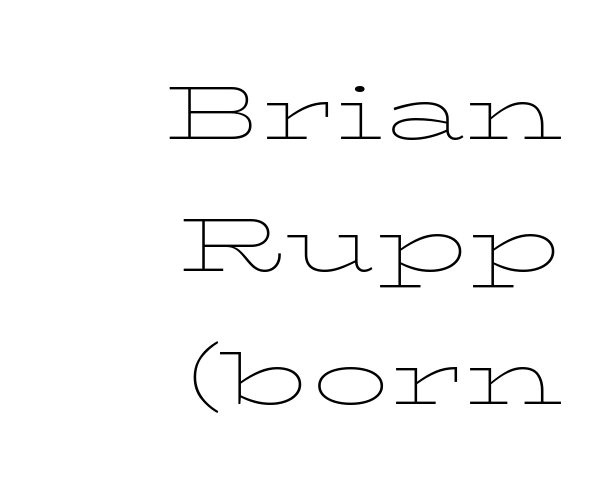
The image shows 77 px thin, wide serif type, upright; set right-aligned, line spacing 1.72x, normal letter spacing, not underlined; low stroke contrast and a medium x-height.
